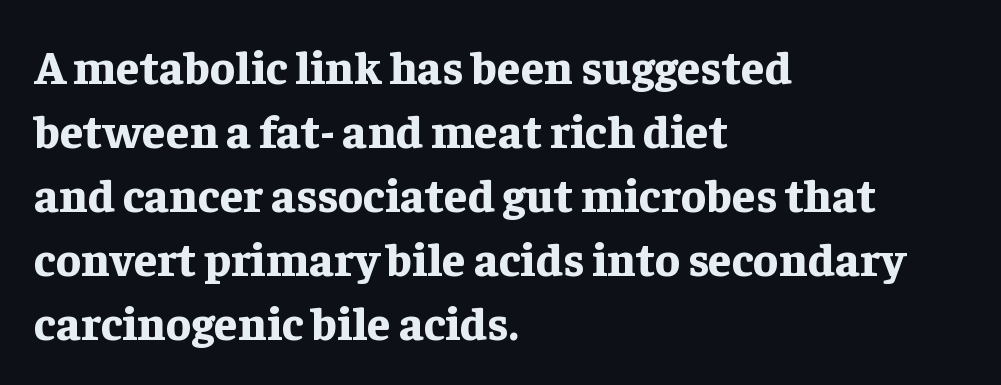
The image shows 47 px bold serif type, upright; set left-aligned, normal line spacing (1.36x), normal letter spacing, not underlined; low stroke contrast and a medium x-height.
